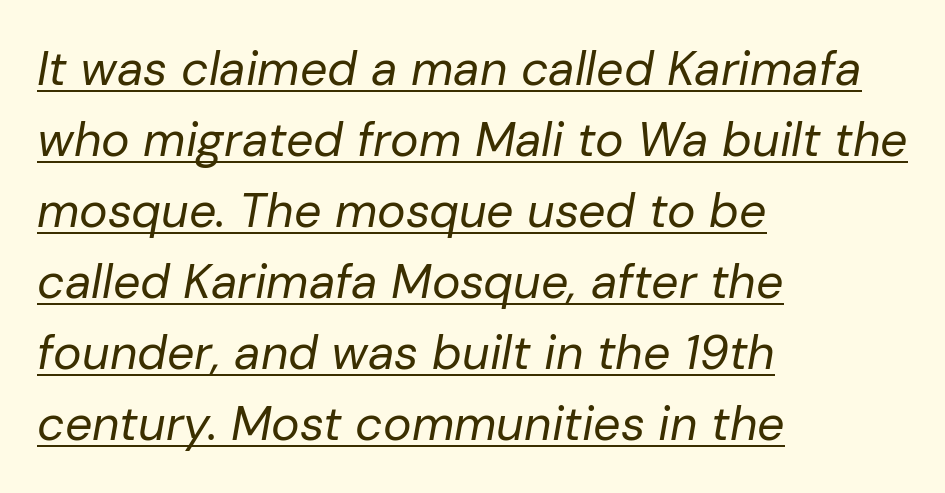
Q: Is the text bold? A: No.
Q: Is the text italic (slanted)? A: Yes, it leans right by about 10 degrees.
Q: Is the text underlined? A: Yes.
Q: How is the paragraph aligned? A: Left-aligned.
Q: Is the spacing between letters normal or unusually wide? A: Normal.
Q: Is the spacing between lines tight, normal or loose? A: Normal.
Q: Width (condensed, normal, or wide)? A: Normal.
Q: Stroke contrast? A: Low.
Q: x-height? A: Medium.
Q: Monospaced? A: No.
